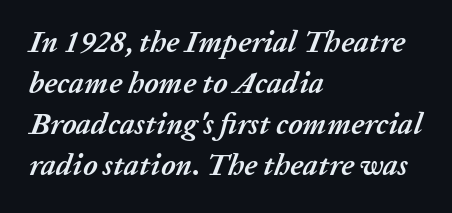
A typesetter would mark this as italic. Horizontal alignment here is leftward, the default for most running prose. Interline gaps are of average width in this sample. The gaps between neighbouring characters are ordinary and unremarkable. Underlining? Definitely not there. The passage shown is typed in a proportional face where columns would drift.
